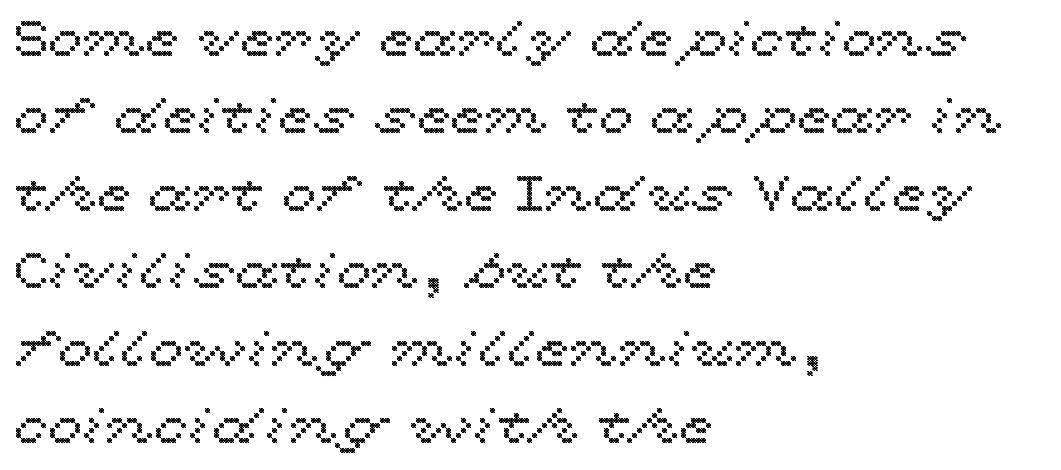
Q: Is the text italic (slanted)? A: Yes.
Q: Is the text underlined? A: No.
Q: How is the paragraph aligned? A: Left-aligned.
Q: Is the spacing between letters normal or unusually wide? A: Normal.
Q: Is the spacing between lines tight, normal or loose? A: Normal.
Q: Width (condensed, normal, or wide)? A: Wide.
Q: x-height? A: Medium.
Q: Monospaced? A: No.
